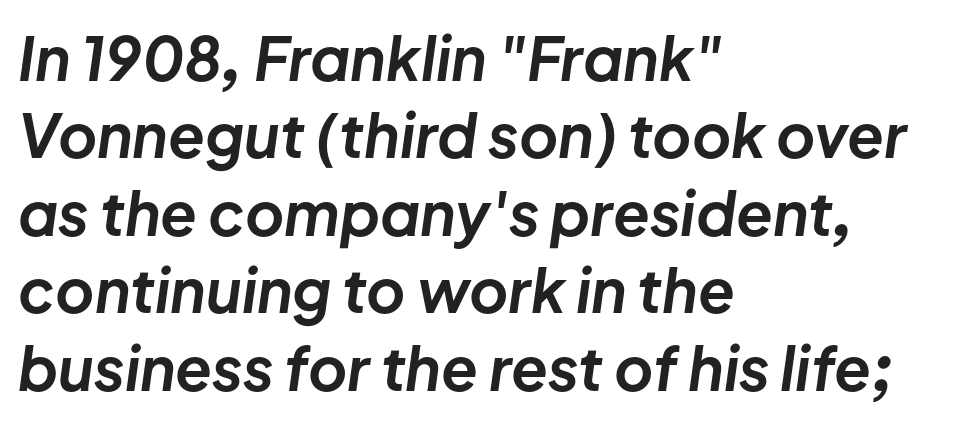
{"italic": "yes", "lean": "right", "slant_degrees": 8, "bold": "yes", "weight": "bold", "width": "normal", "stroke_contrast": "low", "x_height": "medium", "monospaced": "no", "underline": "no", "align": "left", "line_spacing": "normal", "line_spacing_ratio": 1.29, "letter_spacing": "normal", "letter_spacing_em": 0.0, "glyph_px": 60}
